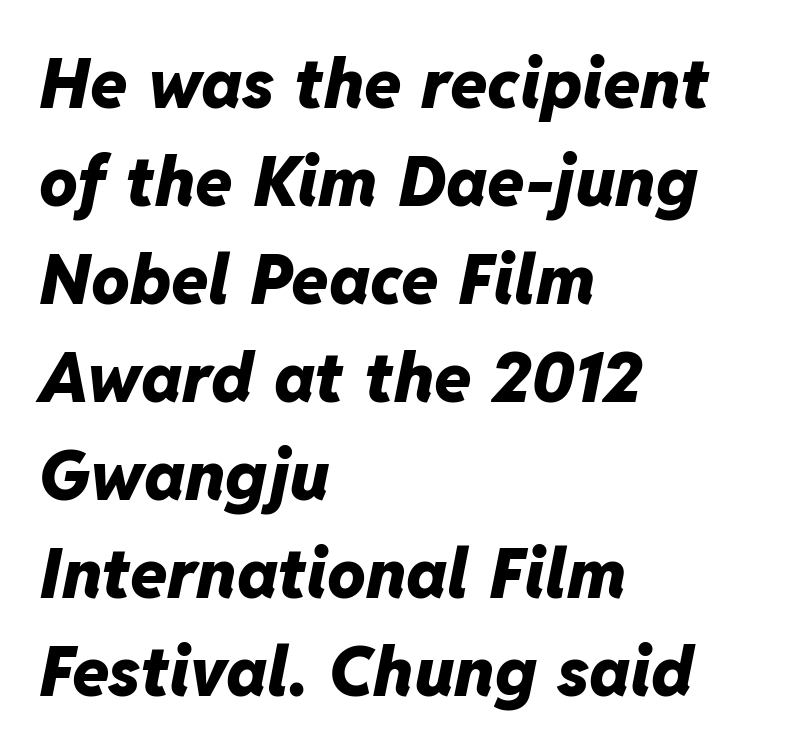
The image shows 68 px heavy type, italic (leaning right); set left-aligned, normal line spacing (1.44x), normal letter spacing, not underlined; low stroke contrast and a medium x-height.
